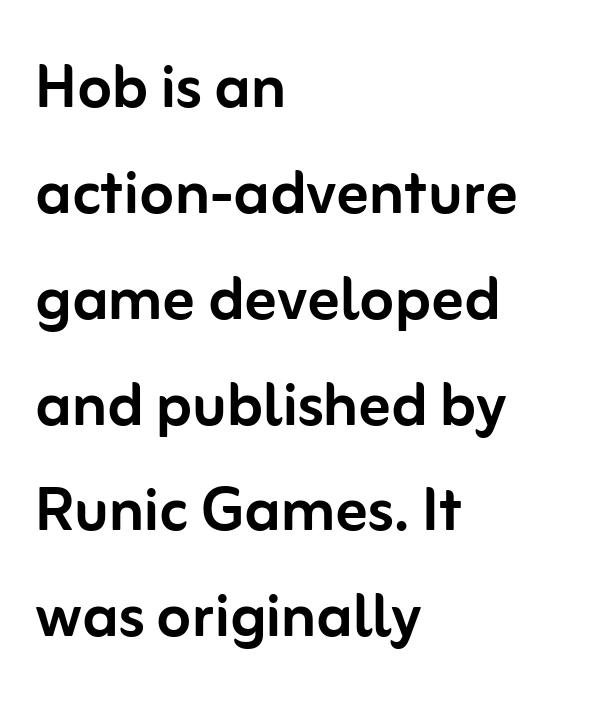
The image shows 79 px sans-serif type, upright; set left-aligned, normal line spacing (1.34x), normal letter spacing, not underlined; low stroke contrast and a medium x-height.
